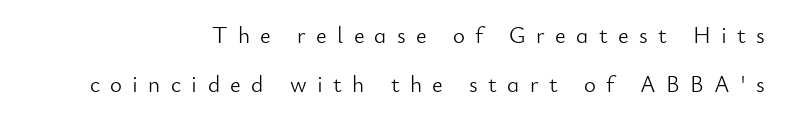
The image shows 23 px text type, upright; set right-aligned, loose line spacing (2.15x), unusually wide letter spacing (+0.45 em), not underlined.
